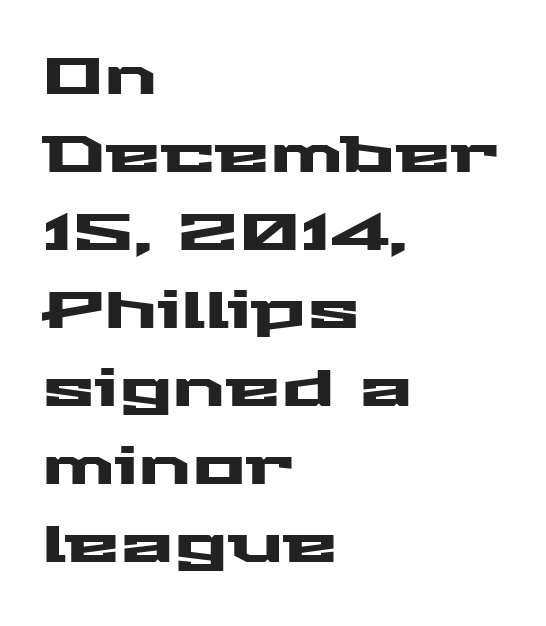
The lettering holds an erect, upright posture throughout. Are there feet on the stems? There aren't — it's a sans. Beneath every word, the page is bare. Caption: standard tracking, unaltered.
